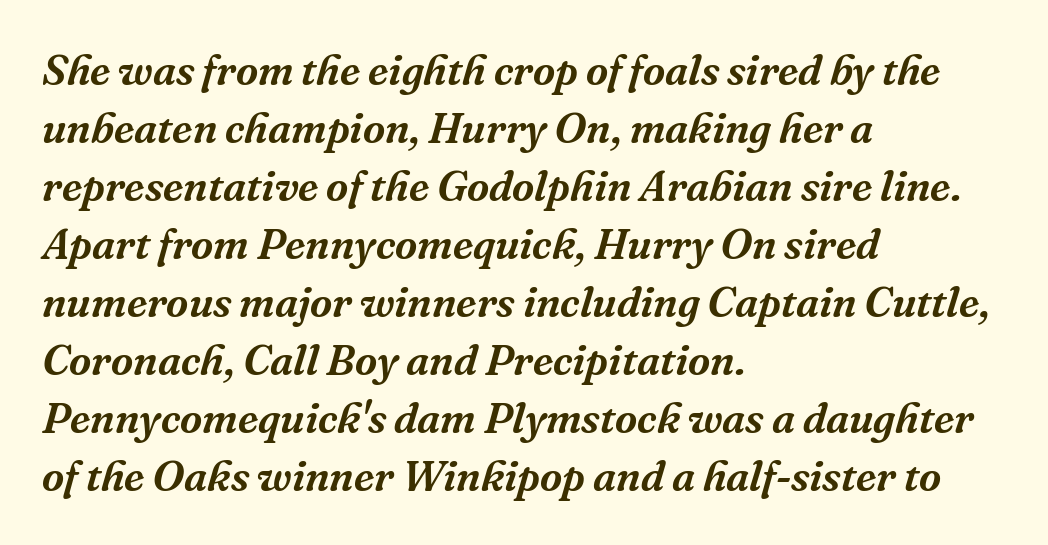
{"serif": "yes", "italic": "yes", "lean": "right", "slant_degrees": 16, "width": "normal", "stroke_contrast": "medium", "x_height": "medium", "monospaced": "no", "underline": "no", "align": "left", "line_spacing": "normal", "line_spacing_ratio": 1.35, "letter_spacing": "normal", "letter_spacing_em": 0.0, "glyph_px": 43}
